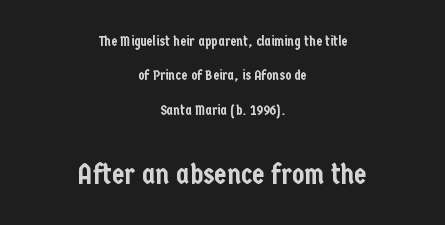
Q: Is the text italic (slanted)? A: No, it is upright.
Q: Is the typeface a serif or a sans-serif typeface? A: Sans-serif.
Q: Is the text underlined? A: No.
Q: How is the paragraph aligned? A: Centered.
Q: Is the spacing between letters normal or unusually wide? A: Normal.
Q: Is the spacing between lines tight, normal or loose? A: Loose.
Q: Which block of text is set in a larger size, the first (top) or the second (bottom)? A: The second (bottom) one.
Q: Width (condensed, normal, or wide)? A: Condensed.
Q: Stroke contrast? A: Low.
Q: x-height? A: Medium.
Q: Monospaced? A: No.
